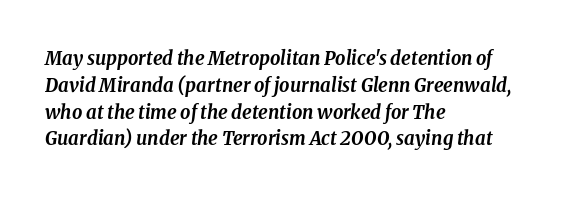
Q: Is the text bold? A: Yes.
Q: Is the text italic (slanted)? A: Yes, it leans right by about 8 degrees.
Q: Is the text underlined? A: No.
Q: How is the paragraph aligned? A: Left-aligned.
Q: Is the spacing between letters normal or unusually wide? A: Normal.
Q: Is the spacing between lines tight, normal or loose? A: Normal.
